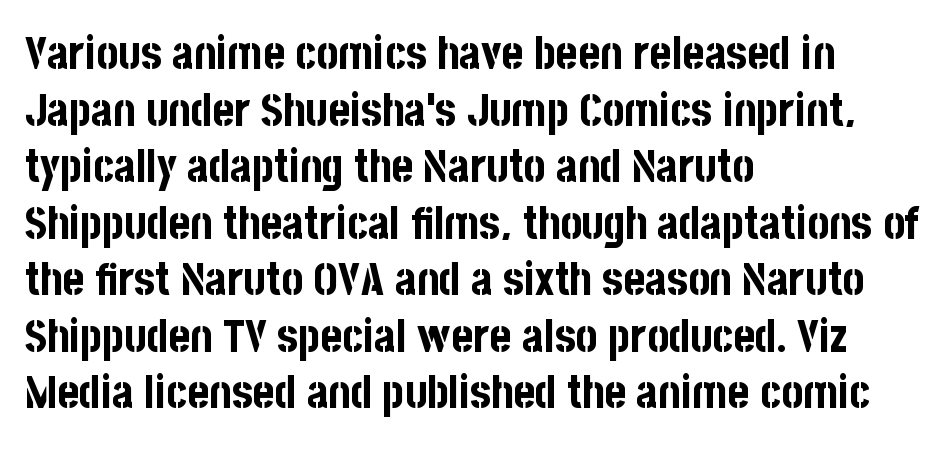
The image shows 46 px bold, condensed sans-serif type, upright; set left-aligned, line spacing 1.23x, normal letter spacing, not underlined; low stroke contrast and a large x-height.
